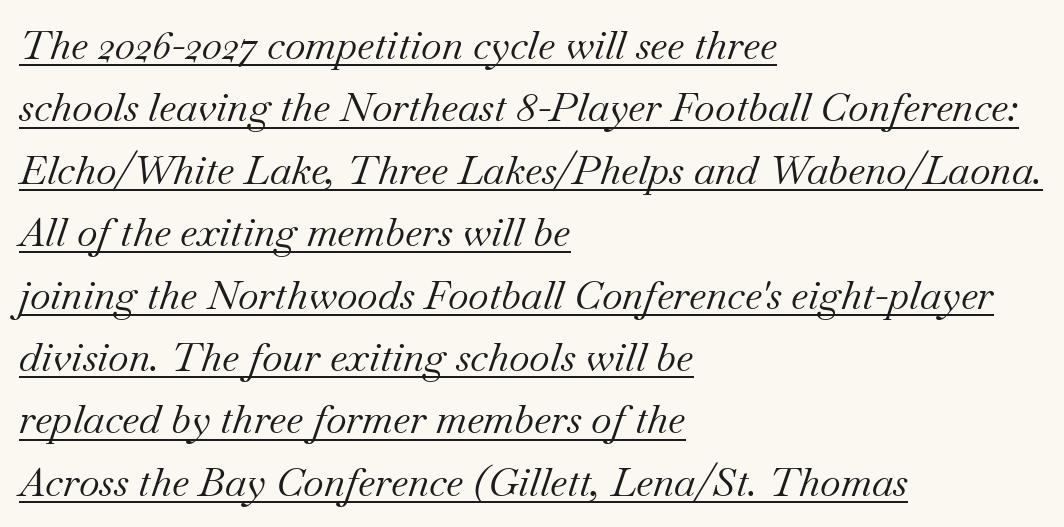
{"serif": "yes", "italic": "yes", "lean": "right", "slant_degrees": 18, "bold": "no", "weight": "regular", "width": "normal", "stroke_contrast": "medium", "x_height": "small", "monospaced": "no", "underline": "yes", "align": "left", "line_spacing": "normal", "line_spacing_ratio": 1.56, "letter_spacing": "normal", "letter_spacing_em": 0.0, "glyph_px": 40}
